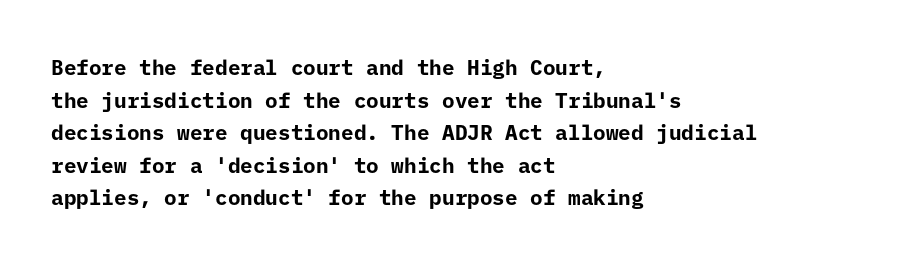
{"italic": "no", "bold": "yes", "underline": "no", "align": "left", "line_spacing": "normal", "line_spacing_ratio": 1.55, "letter_spacing": "normal", "letter_spacing_em": 0.0, "glyph_px": 21}
